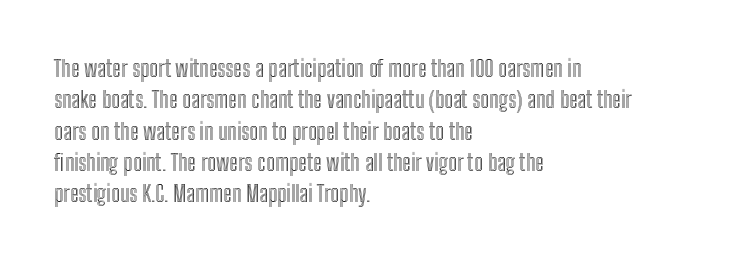
The passage shown is not underscored anywhere. The line texture is even and compact thanks to regular tracking. Nope, not italic — everything's standing straight. Each line starts at the same left margin while the right side varies. Notice how descenders clear the ascenders below comfortably — that's standard leading.
